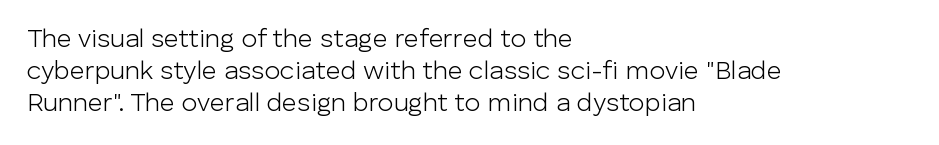
The passage shown is not underscored anywhere. Words appear dense and cohesive because spacing is normal. Alignment: flush left. Unlike italic type, these characters show no tilt at all.
